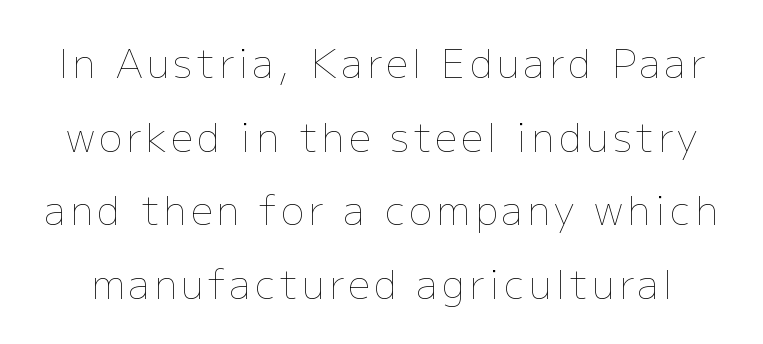
The passage shown is typed in a proportional face where columns would drift. Notice how the stems are strictly vertical — no italics here. Each row of text sits above clean, open space. Compared with a typical body face, this is equally light or lighter still.
